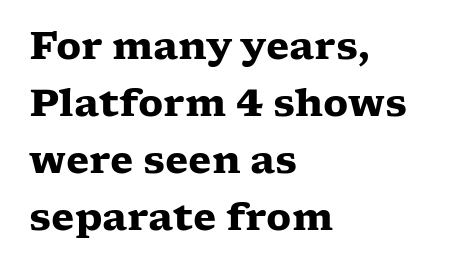
Q: Is the text bold? A: Yes.
Q: Is the text italic (slanted)? A: No, it is upright.
Q: Is the typeface a serif or a sans-serif typeface? A: Serif.
Q: Is the text underlined? A: No.
Q: How is the paragraph aligned? A: Left-aligned.
Q: Is the spacing between letters normal or unusually wide? A: Normal.
Q: Is the spacing between lines tight, normal or loose? A: Normal.
Q: Width (condensed, normal, or wide)? A: Wide.
Q: Stroke contrast? A: Low.
Q: x-height? A: Medium.
Q: Monospaced? A: No.
